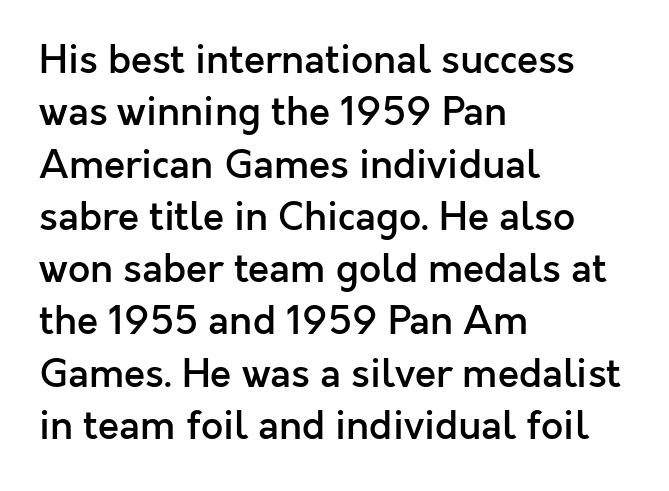
The image shows 39 px semibold sans-serif type, upright; set left-aligned, normal line spacing (1.34x), normal letter spacing, not underlined; a medium x-height.
